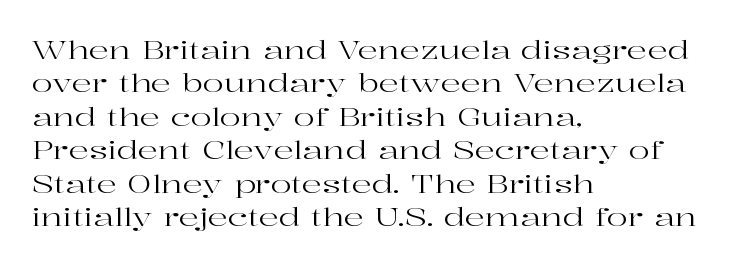
Notice how the stems are strictly vertical — no italics here. Clear beneath every line of the passage. Compared with typical paragraphs, the rows here are spaced about the same. The letters look calm and open, with moderate or lighter stems. Spacing between characters is what you'd get straight out of the box.
